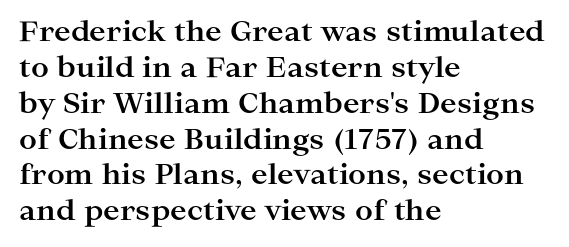
Rows of type keep a routine distance in the vertical direction. Line starts are locked; line ends wander. Thick stems and heavy bowls — unmistakably bold. The rendering shows small feet on the letterforms — a serif design. Note the varied advance widths — an 'i' is clearly narrower than an 'm'.
